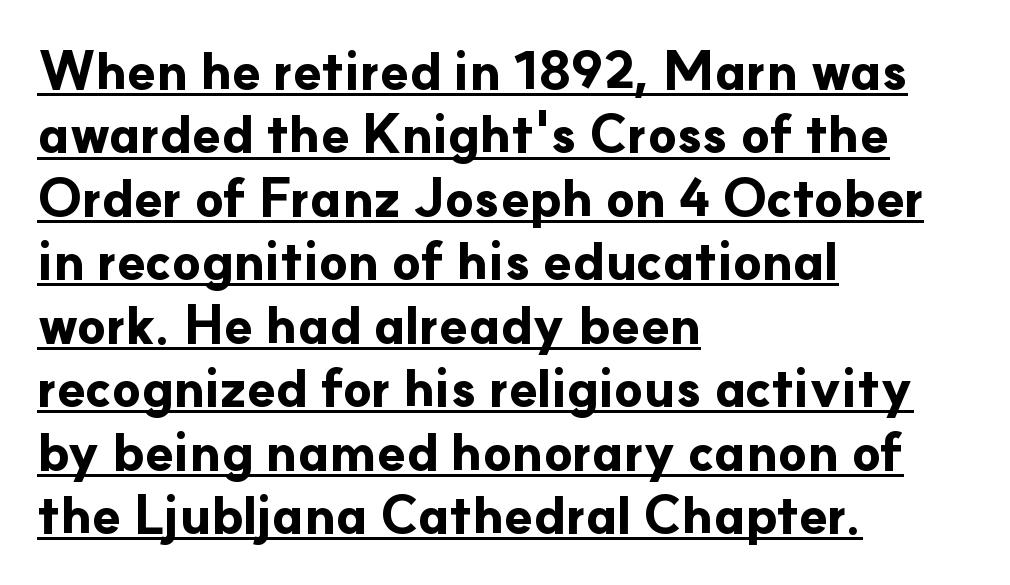
The face used here is proportionally spaced, like ordinary book or web type. Stroke thickness is high; the sample reads as a true bold. Is the letter spacing exaggerated? No — it looks like the ordinary default. These lines were composed using upright roman letters. One-word summary of the alignment: left.
